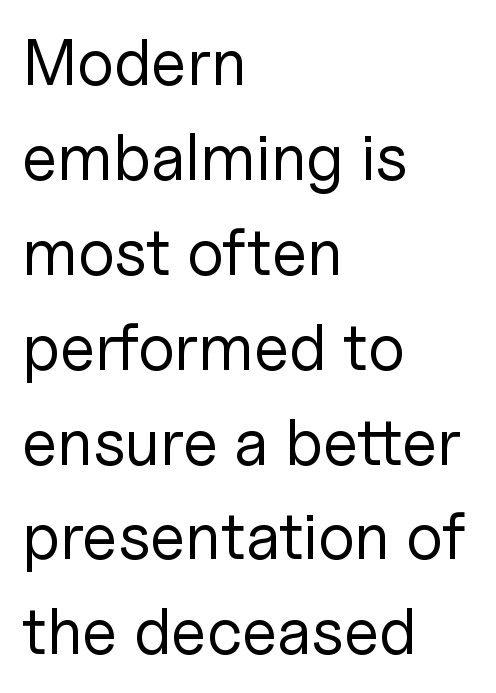
{"serif": "no", "italic": "no", "bold": "no", "weight": "regular", "width": "normal", "stroke_contrast": "low", "x_height": "medium", "monospaced": "no", "underline": "no", "align": "left", "line_spacing": "normal", "line_spacing_ratio": 1.46, "letter_spacing": "normal", "letter_spacing_em": 0.0, "glyph_px": 65}
